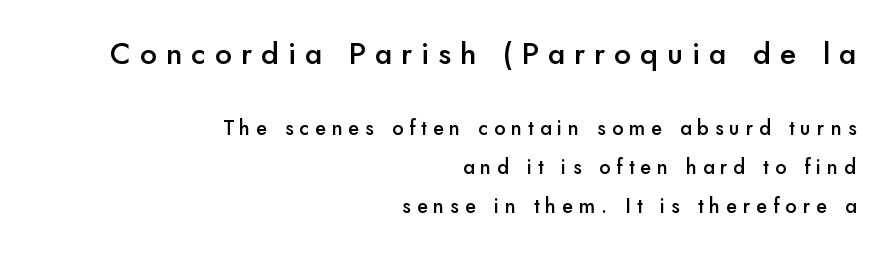
Set as a demibold, roughly 600 on the weight scale. How are the letters spaced? Widely, with obvious added tracking. One glance says open: line gaps are wider than usual. The first block has been scaled up relative to the second.
